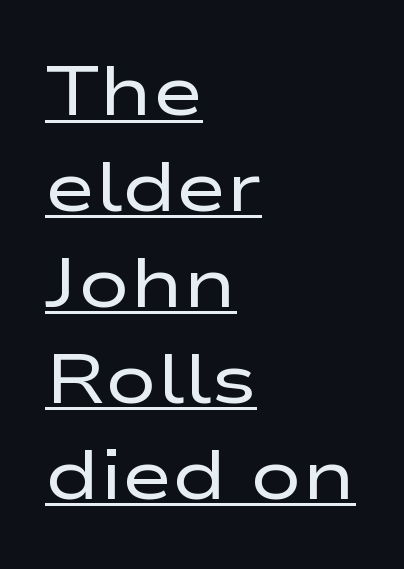
{"serif": "no", "italic": "no", "bold": "no", "weight": "regular", "width": "wide", "stroke_contrast": "low", "x_height": "medium", "monospaced": "no", "underline": "yes", "align": "left", "line_spacing": "normal", "line_spacing_ratio": 1.39, "letter_spacing": "normal", "letter_spacing_em": 0.0, "glyph_px": 69}
